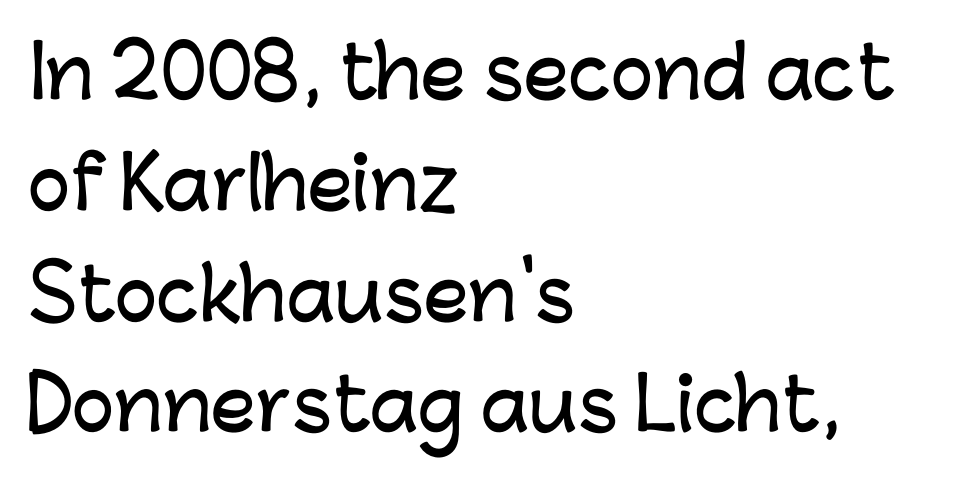
The image shows 71 px sans-serif type, upright; set left-aligned, normal line spacing (1.56x), normal letter spacing, not underlined; low stroke contrast and a medium x-height.
